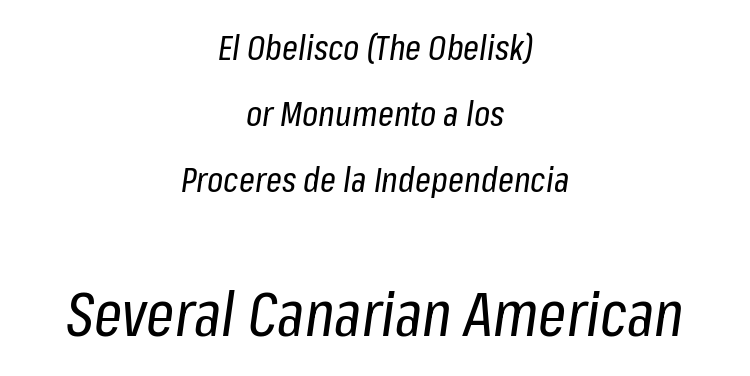
{"italic": "yes", "lean": "right", "slant_degrees": 8, "bold": "no", "weight": "regular", "width": "condensed", "stroke_contrast": "low", "x_height": "medium", "monospaced": "no", "underline": "no", "align": "center", "line_spacing_ratio": 1.88, "letter_spacing": "normal", "letter_spacing_em": 0.0, "larger_block": "second", "size_ratio": 1.77, "glyph_px": 62}
